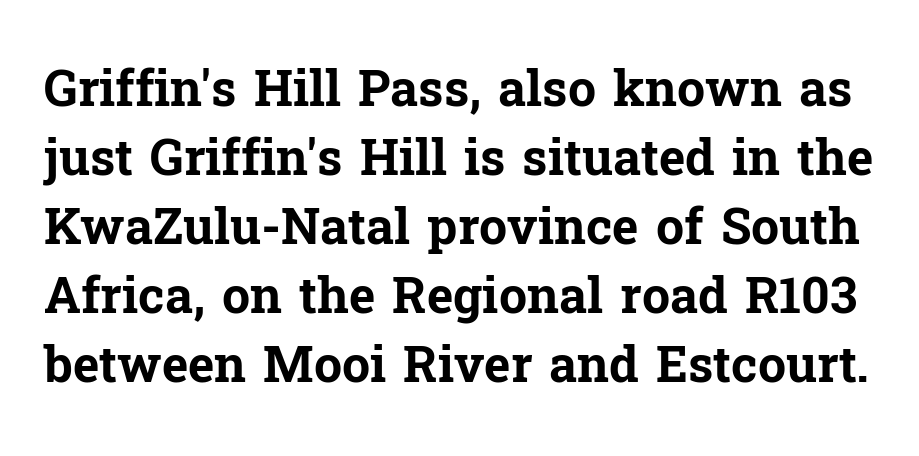
Default kerning and tracking; the words read as compact shapes. Each glyph is drawn with heavy, bold strokes. Nope, not italic — everything's standing straight. Underlining? Definitely not there. Unlike a clean sans, this face finishes its strokes with serifs.
